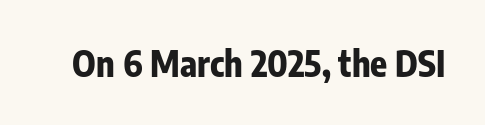
Q: Is the text bold? A: Yes.
Q: Is the text italic (slanted)? A: No, it is upright.
Q: Is the typeface a serif or a sans-serif typeface? A: Sans-serif.
Q: Is the text underlined? A: No.
Q: Is the spacing between letters normal or unusually wide? A: Normal.
Q: Width (condensed, normal, or wide)? A: Condensed.
Q: Stroke contrast? A: Low.
Q: x-height? A: Medium.
Q: Monospaced? A: No.
